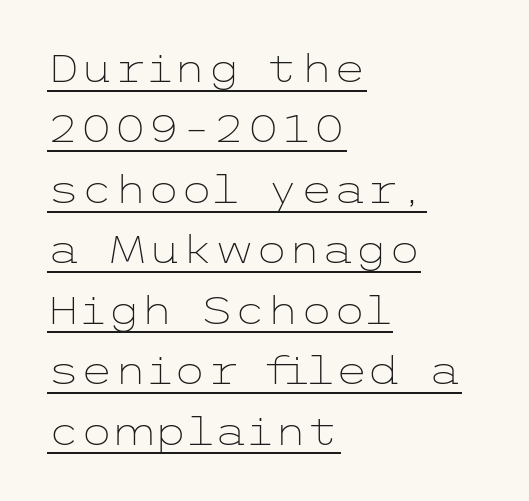
This rendering features underlined lettering. How would I describe the line gaps? Plain and ordinary. A light-to-regular cut is what we see here. This rendering employs a face without finishing strokes, i.e., a sans-serif. The passage shown has conventional tracking throughout.
